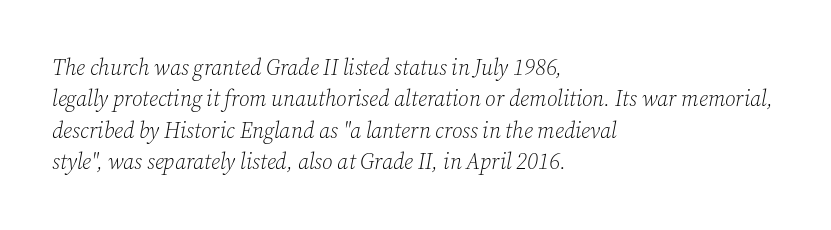
Q: Is the text bold? A: No.
Q: Is the text italic (slanted)? A: Yes, it leans right by about 12 degrees.
Q: Is the text underlined? A: No.
Q: How is the paragraph aligned? A: Left-aligned.
Q: Is the spacing between letters normal or unusually wide? A: Normal.
Q: Is the spacing between lines tight, normal or loose? A: Normal.
